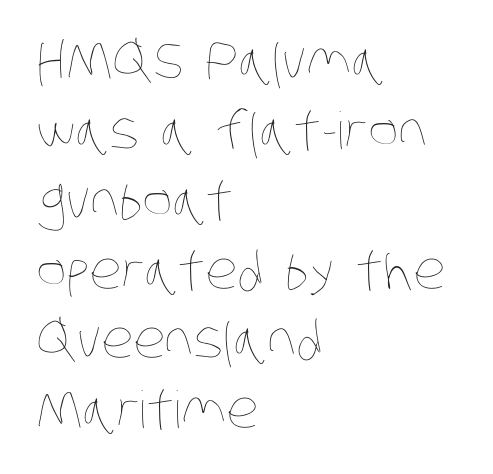
Q: Is the text bold? A: No.
Q: Is the text underlined? A: No.
Q: How is the paragraph aligned? A: Left-aligned.
Q: Is the spacing between letters normal or unusually wide? A: Normal.
Q: Is the spacing between lines tight, normal or loose? A: Normal.
Q: Width (condensed, normal, or wide)? A: Condensed.
Q: Stroke contrast? A: Low.
Q: x-height? A: Large.
Q: Monospaced? A: No.
